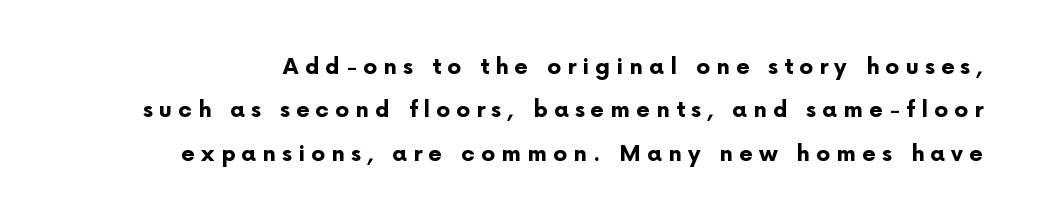
{"italic": "no", "bold": "yes", "underline": "no", "line_spacing": "loose", "line_spacing_ratio": 1.97, "letter_spacing": "wide", "letter_spacing_em": 0.28, "glyph_px": 22}
